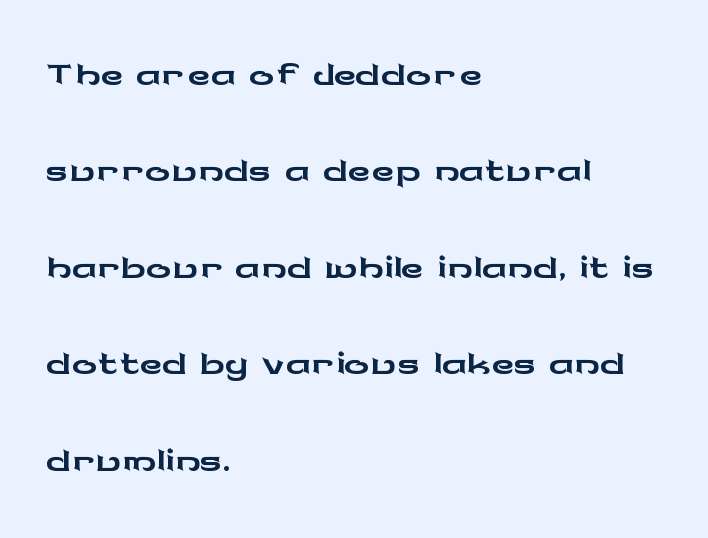
The image shows 63 px wide sans-serif type, upright; set left-aligned, normal line spacing (1.53x), normal letter spacing, not underlined; low stroke contrast and a medium x-height.
